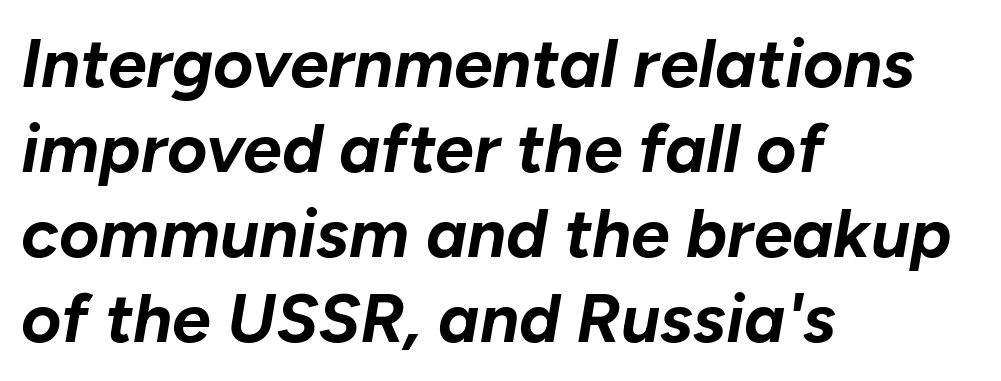
In terms of letterspacing, this is plain default setting. Think of a printed novel: that variable character pitch is what you see here. Style check: oblique. The glyphs are unaccompanied by any horizontal stroke below them. How heavy is the stroke? Heavy — this is a bold. A classic flush-left, rag-right setting is used for this passage.
